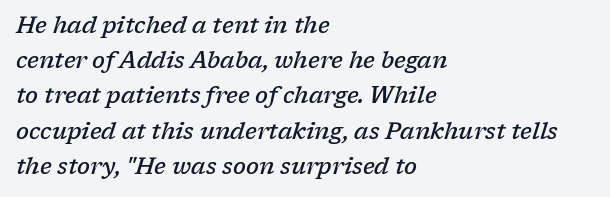
Q: Is the text bold? A: Semi-bold.
Q: Is the text italic (slanted)? A: Yes, it leans right by about 17 degrees.
Q: Is the text underlined? A: No.
Q: How is the paragraph aligned? A: Left-aligned.
Q: Is the spacing between letters normal or unusually wide? A: Normal.
Q: Is the spacing between lines tight, normal or loose? A: Normal.
